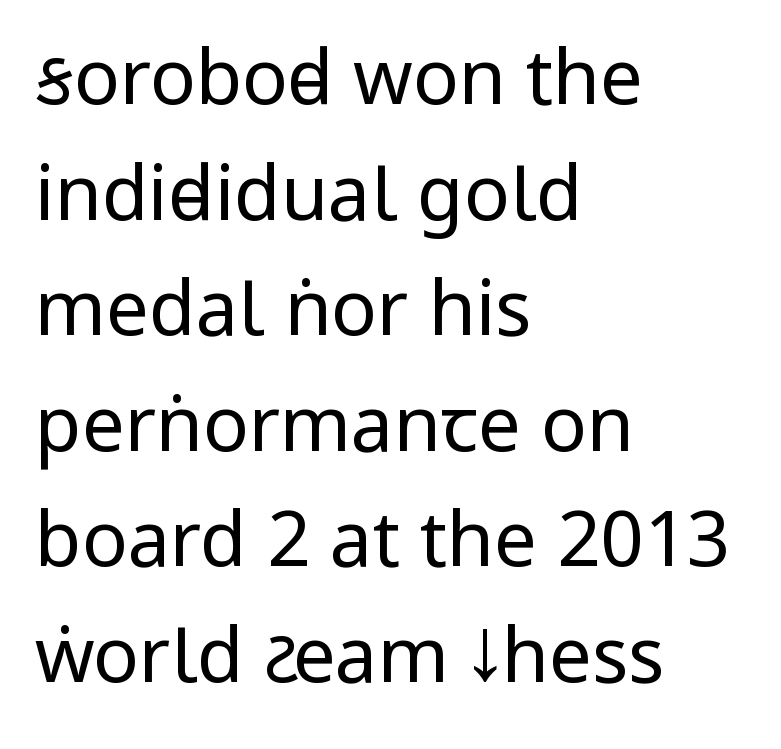
{"serif": "no", "italic": "no", "bold": "no", "weight": "regular", "width": "condensed", "stroke_contrast": "low", "x_height": "large", "monospaced": "no", "underline": "no", "align": "left", "line_spacing": "normal", "line_spacing_ratio": 1.52, "letter_spacing": "normal", "letter_spacing_em": 0.0, "glyph_px": 76}
